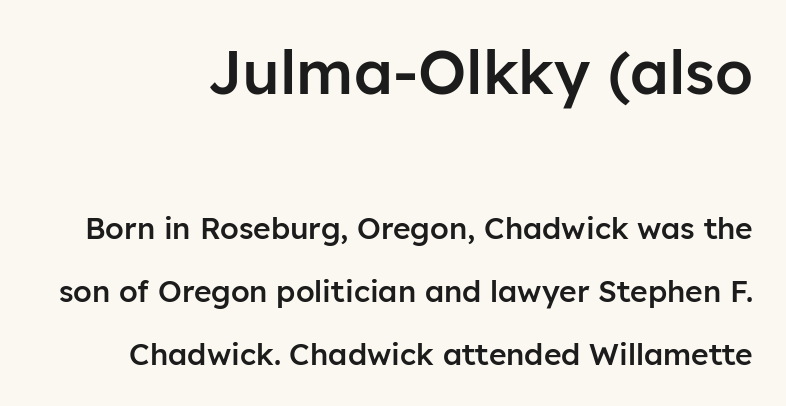
{"serif": "no", "italic": "no", "bold": "semi", "weight": "semibold", "width": "normal", "stroke_contrast": "low", "x_height": "medium", "monospaced": "no", "underline": "no", "line_spacing": "loose", "line_spacing_ratio": 2.09, "letter_spacing": "normal", "letter_spacing_em": 0.0, "larger_block": "first", "size_ratio": 2.03, "glyph_px": 61}
